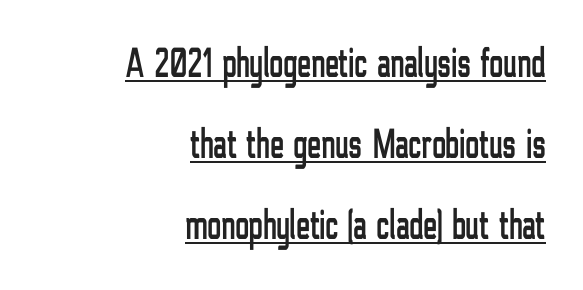
Q: Is the text italic (slanted)? A: No, it is upright.
Q: Is the typeface a serif or a sans-serif typeface? A: Sans-serif.
Q: Is the text underlined? A: Yes.
Q: How is the paragraph aligned? A: Right-aligned.
Q: Is the spacing between letters normal or unusually wide? A: Normal.
Q: Is the spacing between lines tight, normal or loose? A: Loose.
Q: Width (condensed, normal, or wide)? A: Condensed.
Q: Stroke contrast? A: Low.
Q: x-height? A: Medium.
Q: Monospaced? A: No.
